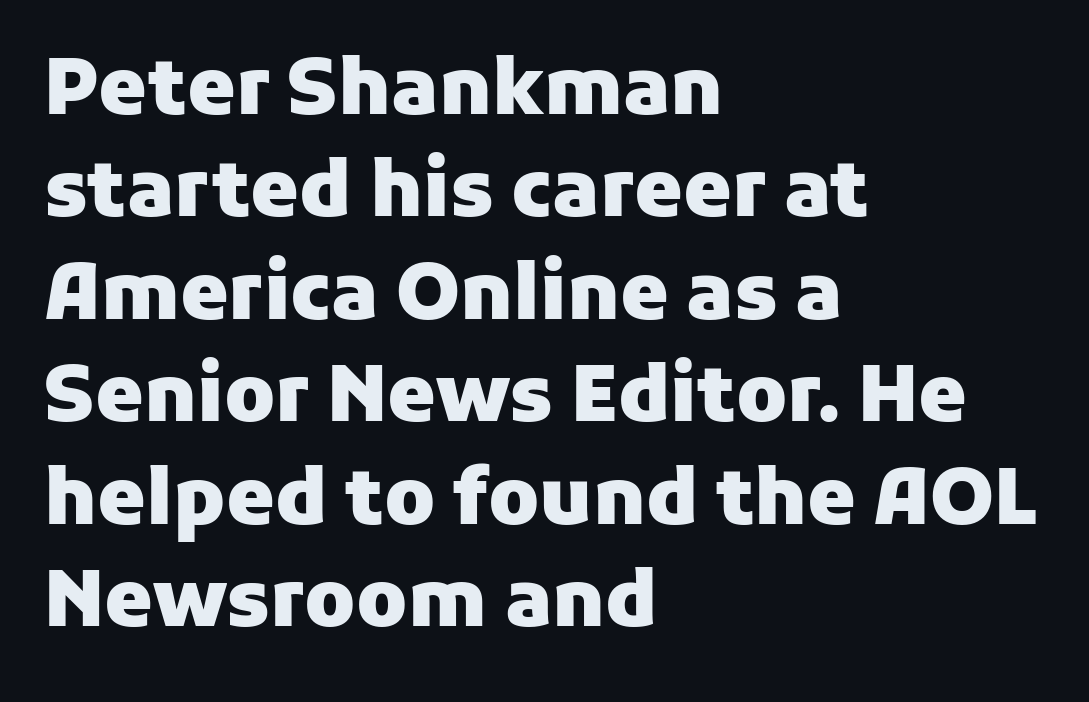
{"serif": "no", "italic": "no", "bold": "yes", "weight": "heavy", "width": "normal", "stroke_contrast": "low", "x_height": "medium", "monospaced": "no", "underline": "no", "align": "left", "line_spacing": "normal", "line_spacing_ratio": 1.33, "letter_spacing": "normal", "letter_spacing_em": 0.0, "glyph_px": 77}
